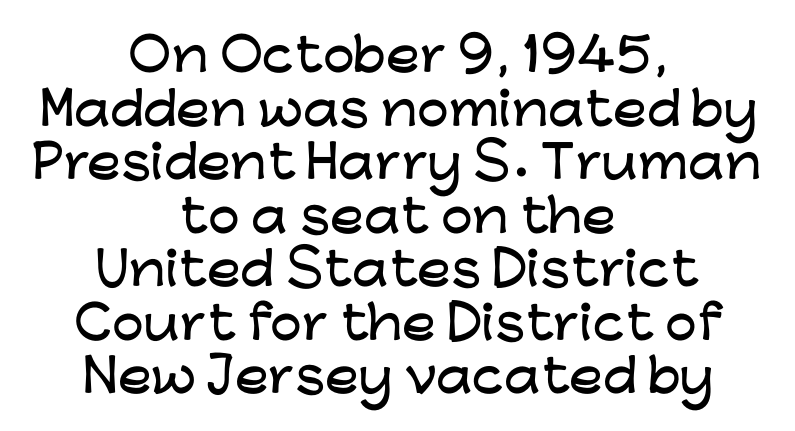
Q: Is the text italic (slanted)? A: No, it is upright.
Q: Is the typeface a serif or a sans-serif typeface? A: Sans-serif.
Q: Is the text underlined? A: No.
Q: How is the paragraph aligned? A: Centered.
Q: Is the spacing between letters normal or unusually wide? A: Normal.
Q: Width (condensed, normal, or wide)? A: Wide.
Q: Stroke contrast? A: Low.
Q: x-height? A: Medium.
Q: Monospaced? A: No.
